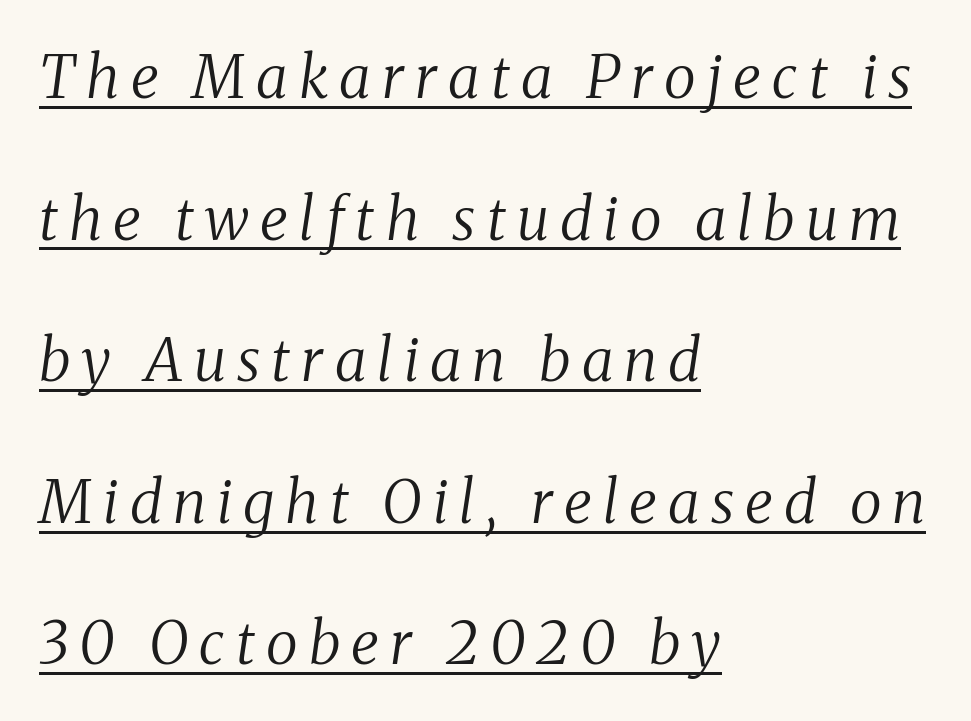
The image shows 59 px regular-weight serif type, italic (leaning right); set left-aligned, loose line spacing (2.4x), underlined; medium stroke contrast and a medium x-height.
